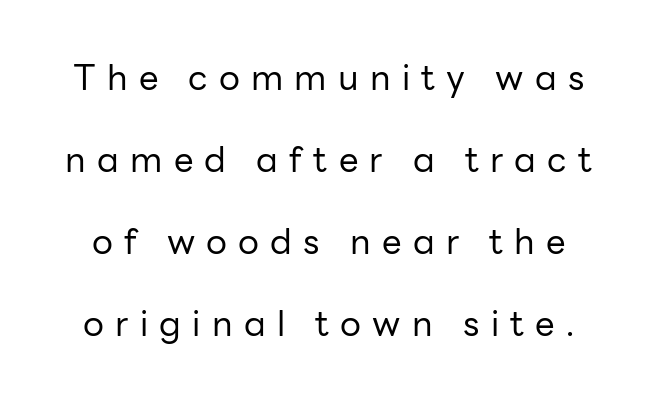
The zone under the glyphs is completely vacant. Notice how the stems are strictly vertical — no italics here. The characters are drawn with everyday or finer stroke widths. Each letter's strokes conclude bluntly, with no projecting serifs. How would I describe the line gaps? Wide and relaxed. Proportional: the letters do not fall into vertical columns.
